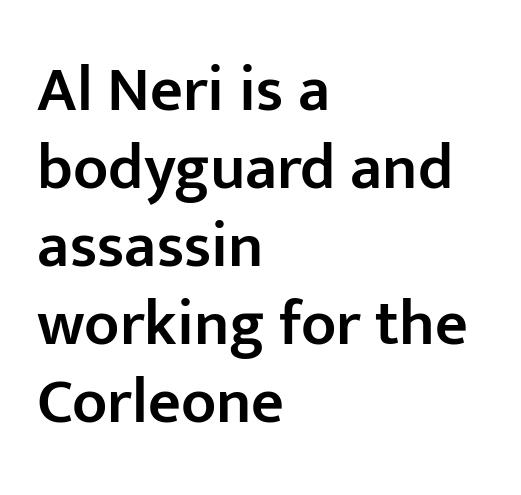
Q: Is the text bold? A: Semi-bold.
Q: Is the text italic (slanted)? A: No, it is upright.
Q: Is the typeface a serif or a sans-serif typeface? A: Sans-serif.
Q: Is the text underlined? A: No.
Q: How is the paragraph aligned? A: Left-aligned.
Q: Is the spacing between letters normal or unusually wide? A: Normal.
Q: Width (condensed, normal, or wide)? A: Normal.
Q: Stroke contrast? A: Low.
Q: x-height? A: Medium.
Q: Monospaced? A: No.
